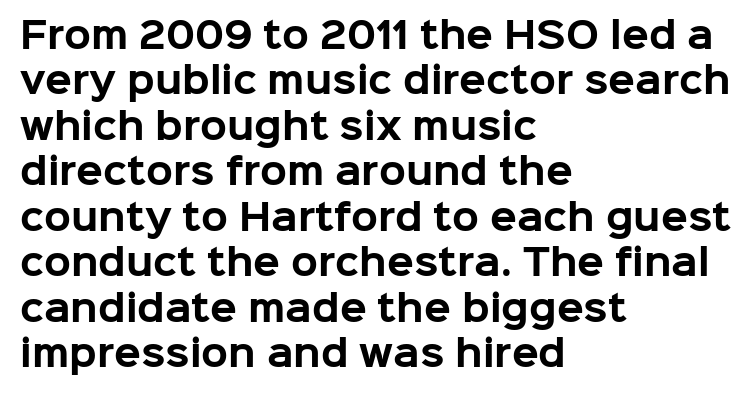
Q: Is the text bold? A: Yes.
Q: Is the text italic (slanted)? A: No, it is upright.
Q: Is the typeface a serif or a sans-serif typeface? A: Sans-serif.
Q: Is the text underlined? A: No.
Q: How is the paragraph aligned? A: Left-aligned.
Q: Is the spacing between letters normal or unusually wide? A: Normal.
Q: Is the spacing between lines tight, normal or loose? A: Normal.
Q: Width (condensed, normal, or wide)? A: Normal.
Q: Stroke contrast? A: Low.
Q: x-height? A: Medium.
Q: Monospaced? A: No.
